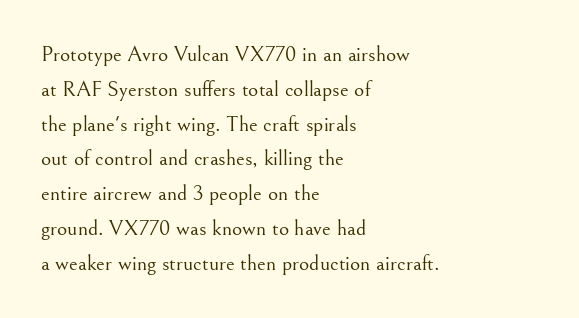
{"italic": "no", "bold": "no", "underline": "no", "align": "left", "line_spacing": "normal", "line_spacing_ratio": 1.58, "letter_spacing": "normal", "letter_spacing_em": 0.0, "glyph_px": 22}
